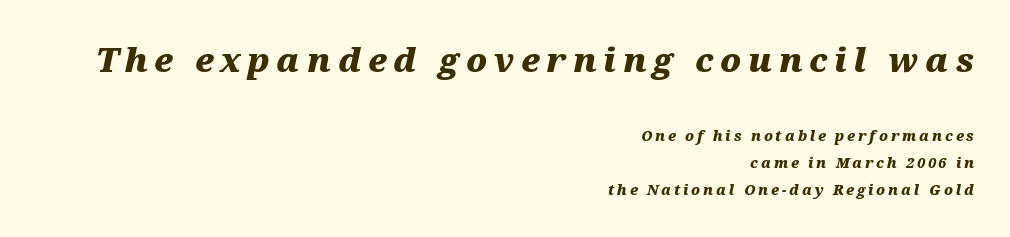
{"italic": "yes", "lean": "right", "slant_degrees": 12, "bold": "yes", "weight": "heavy", "width": "wide", "stroke_contrast": "medium", "x_height": "medium", "monospaced": "no", "underline": "no", "align": "right", "line_spacing": "loose", "line_spacing_ratio": 1.93, "letter_spacing": "wide", "letter_spacing_em": 0.2, "larger_block": "first", "size_ratio": 2.36, "glyph_px": 33}
